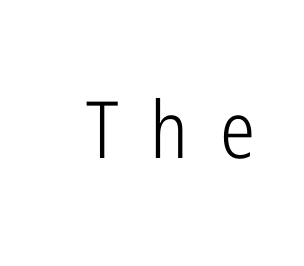
Is this a sans? Yes — the strokes have no serifs. Nobody drew a line under any word here. Weight: not bold — regular or lighter. You could not count columns in this text — the font is proportionally spaced. What stands out about the letter spacing? Its width — letters are far apart.
